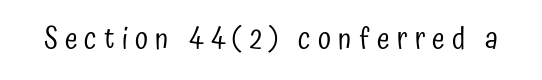
{"serif": "no", "italic": "no", "bold": "no", "weight": "regular", "width": "condensed", "stroke_contrast": "low", "x_height": "medium", "monospaced": "no", "underline": "no", "letter_spacing": "wide", "letter_spacing_em": 0.25, "glyph_px": 29}
